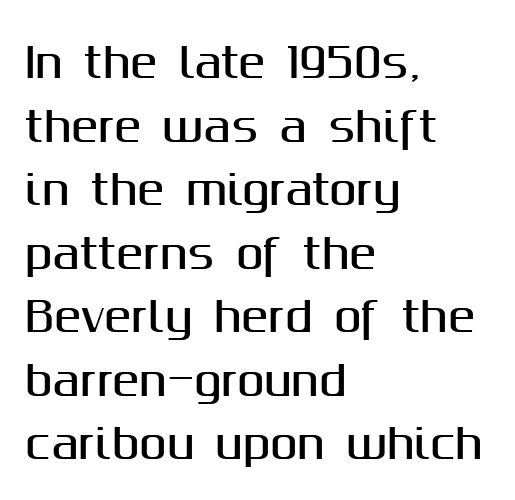
{"serif": "no", "italic": "no", "width": "normal", "stroke_contrast": "medium", "x_height": "medium", "monospaced": "no", "underline": "no", "align": "left", "line_spacing": "normal", "line_spacing_ratio": 1.55, "letter_spacing": "normal", "letter_spacing_em": 0.0, "glyph_px": 41}
